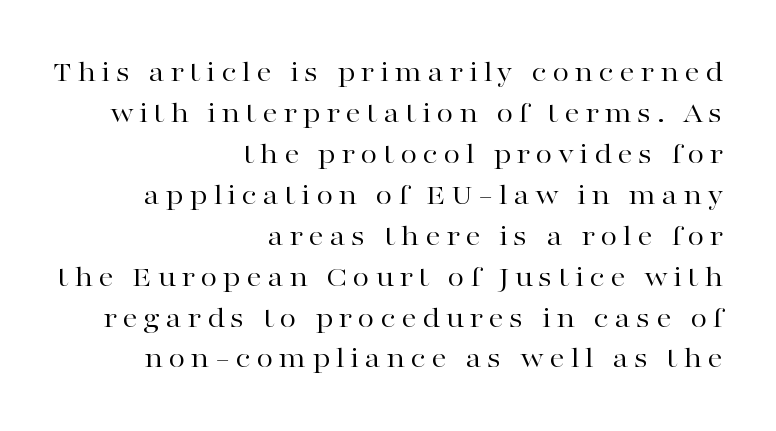
{"serif": "yes", "italic": "no", "bold": "no", "weight": "regular", "width": "wide", "stroke_contrast": "high", "x_height": "medium", "monospaced": "no", "underline": "no", "align": "right", "line_spacing": "normal", "line_spacing_ratio": 1.32, "glyph_px": 31}
